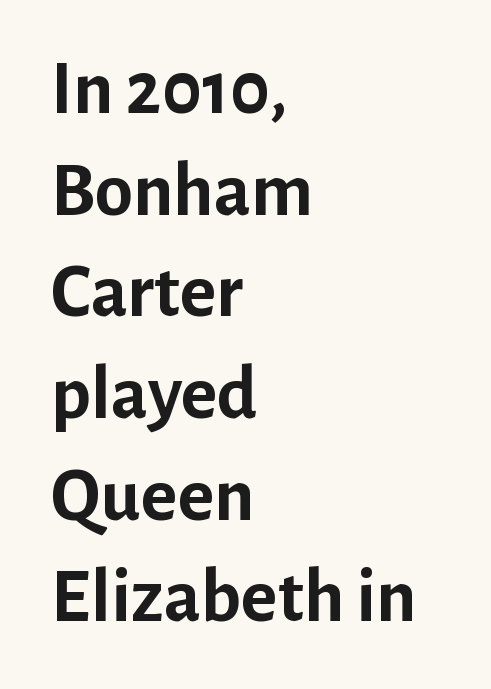
{"serif": "no", "italic": "no", "bold": "yes", "weight": "semibold", "width": "normal", "stroke_contrast": "low", "x_height": "medium", "monospaced": "no", "underline": "no", "align": "left", "line_spacing": "normal", "line_spacing_ratio": 1.32, "letter_spacing": "normal", "letter_spacing_em": 0.0, "glyph_px": 77}
